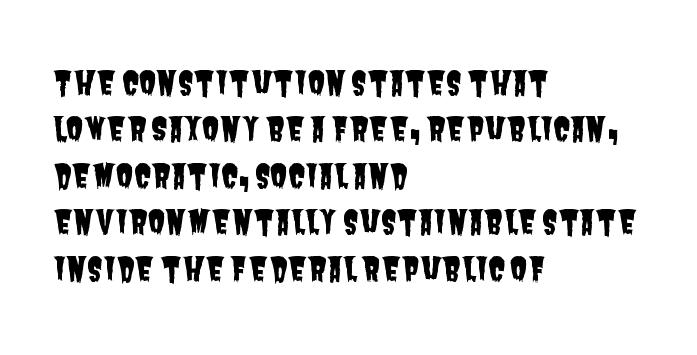
The image shows 32 px condensed sans-serif type; set left-aligned, normal line spacing (1.45x), normal letter spacing, not underlined; low stroke contrast and a large x-height.
